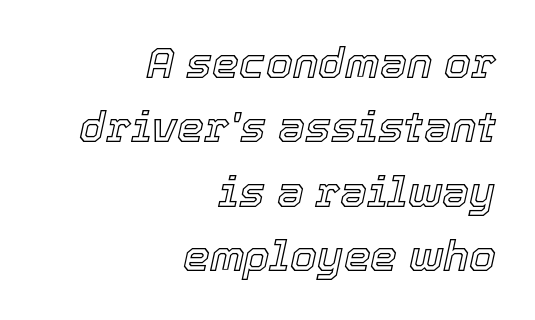
Q: Is the text italic (slanted)? A: Yes, it leans right by about 12 degrees.
Q: Is the text underlined? A: No.
Q: How is the paragraph aligned? A: Right-aligned.
Q: Is the spacing between letters normal or unusually wide? A: Normal.
Q: Is the spacing between lines tight, normal or loose? A: Normal.
Q: Width (condensed, normal, or wide)? A: Normal.
Q: x-height? A: Medium.
Q: Monospaced? A: No.
